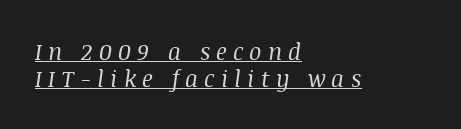
{"italic": "yes", "lean": "right", "slant_degrees": 8, "bold": "no", "underline": "yes", "align": "left", "line_spacing_ratio": 1.17, "letter_spacing": "wide", "letter_spacing_em": 0.27, "glyph_px": 23}
